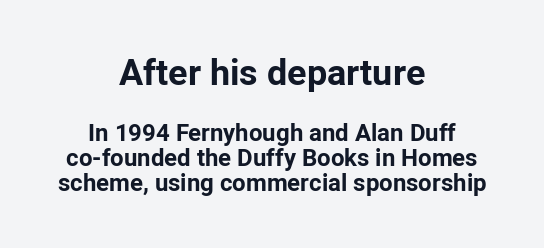
The image shows 36 px bold sans-serif type, upright; set centered, tight line spacing (1.05x), normal letter spacing, not underlined; the first (top) block is 1.5x larger; low stroke contrast and a medium x-height.
